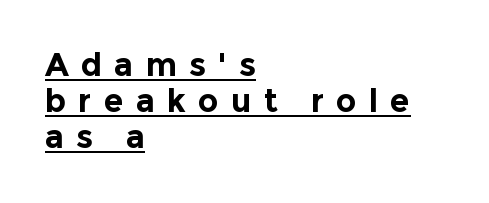
Q: Is the text bold? A: Yes.
Q: Is the text italic (slanted)? A: No, it is upright.
Q: Is the typeface a serif or a sans-serif typeface? A: Sans-serif.
Q: Is the text underlined? A: Yes.
Q: How is the paragraph aligned? A: Left-aligned.
Q: Is the spacing between letters normal or unusually wide? A: Unusually wide.
Q: Is the spacing between lines tight, normal or loose? A: Tight.
Q: Width (condensed, normal, or wide)? A: Normal.
Q: x-height? A: Medium.
Q: Monospaced? A: No.
